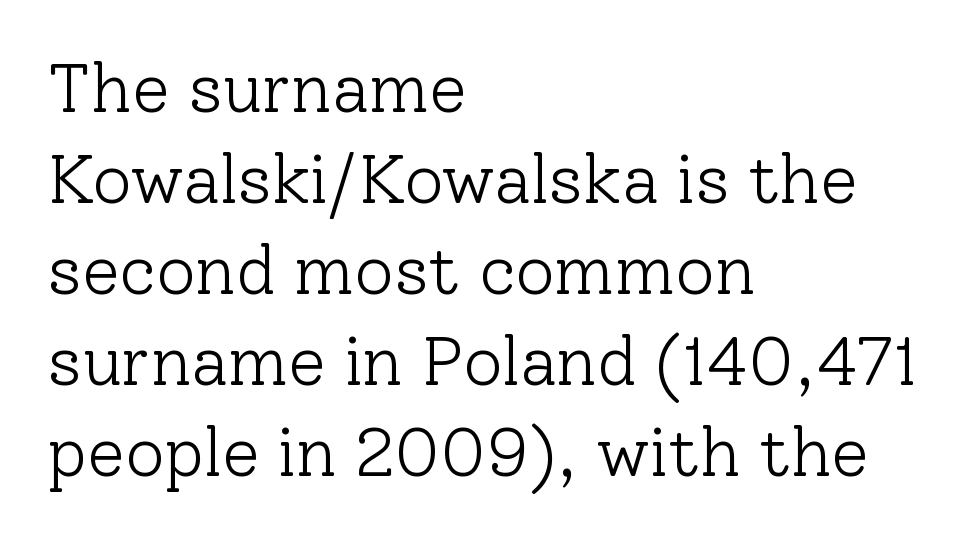
Leading matches the norm, producing a regular column. The face used here is proportionally spaced, like ordinary book or web type. Default kerning and tracking; the words read as compact shapes. The glyphs in this specimen are seriffed. If you drew a ruler down the left edge, every line would touch it.
